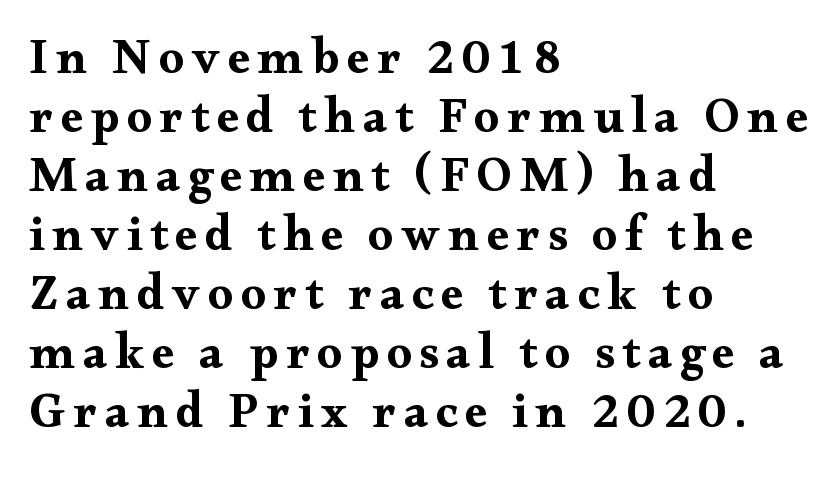
{"serif": "yes", "italic": "no", "bold": "yes", "weight": "bold", "width": "wide", "stroke_contrast": "medium", "x_height": "small", "monospaced": "no", "underline": "no", "align": "left", "line_spacing_ratio": 1.18, "glyph_px": 50}
